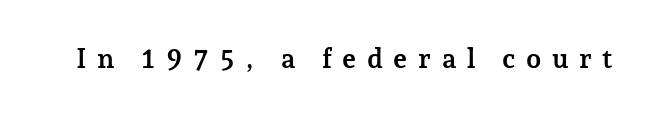
{"italic": "no", "bold": "yes", "underline": "no", "letter_spacing": "wide", "letter_spacing_em": 0.39, "glyph_px": 27}
